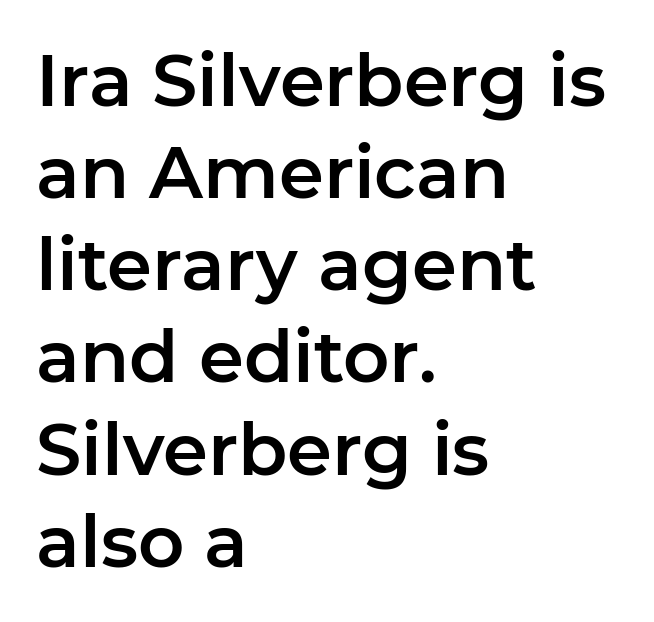
The image shows 72 px sans-serif type, upright; set left-aligned, normal line spacing (1.28x), normal letter spacing, not underlined; low stroke contrast and a medium x-height.
